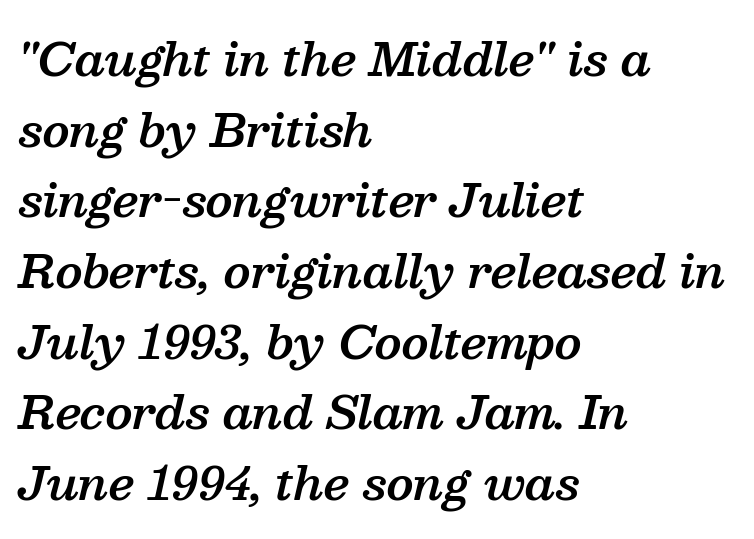
{"serif": "yes", "italic": "yes", "lean": "right", "slant_degrees": 13, "bold": "semi", "weight": "semibold", "width": "normal", "stroke_contrast": "medium", "x_height": "medium", "monospaced": "no", "underline": "no", "align": "left", "line_spacing": "normal", "line_spacing_ratio": 1.57, "letter_spacing": "normal", "letter_spacing_em": 0.0, "glyph_px": 45}
